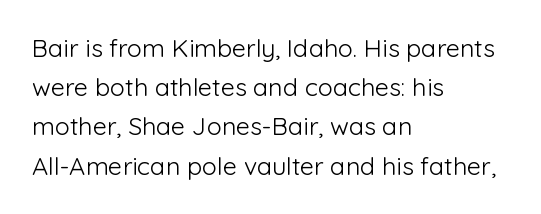
The image shows 25 px text type, upright; set left-aligned, normal line spacing (1.57x), normal letter spacing, not underlined.
